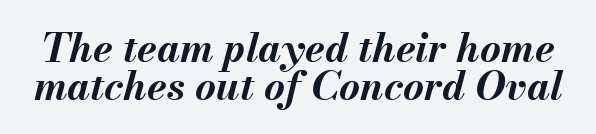
Q: Is the text bold? A: Yes.
Q: Is the text italic (slanted)? A: Yes, it leans right by about 13 degrees.
Q: Is the text underlined? A: No.
Q: Is the spacing between letters normal or unusually wide? A: Normal.
Q: Is the spacing between lines tight, normal or loose? A: Tight.
Q: Width (condensed, normal, or wide)? A: Normal.
Q: Stroke contrast? A: Medium.
Q: x-height? A: Small.
Q: Monospaced? A: No.
